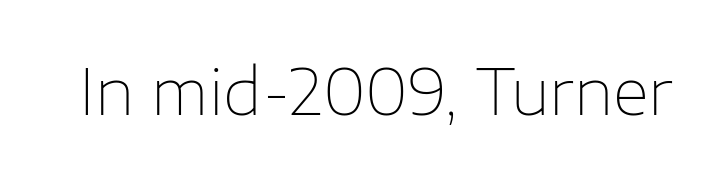
Q: Is the text bold? A: No.
Q: Is the text italic (slanted)? A: No, it is upright.
Q: Is the typeface a serif or a sans-serif typeface? A: Sans-serif.
Q: Is the text underlined? A: No.
Q: Is the spacing between letters normal or unusually wide? A: Normal.
Q: Width (condensed, normal, or wide)? A: Normal.
Q: Stroke contrast? A: Low.
Q: x-height? A: Medium.
Q: Monospaced? A: No.
